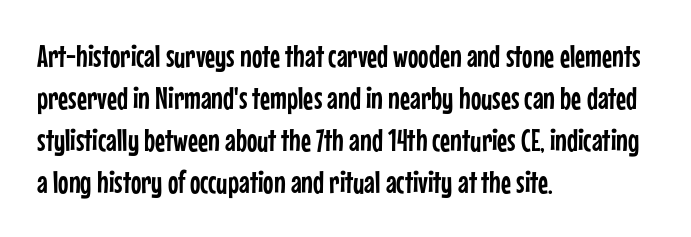
The image shows 31 px condensed sans-serif type, upright; set left-aligned, normal line spacing (1.35x), normal letter spacing, not underlined; low stroke contrast and a medium x-height.
